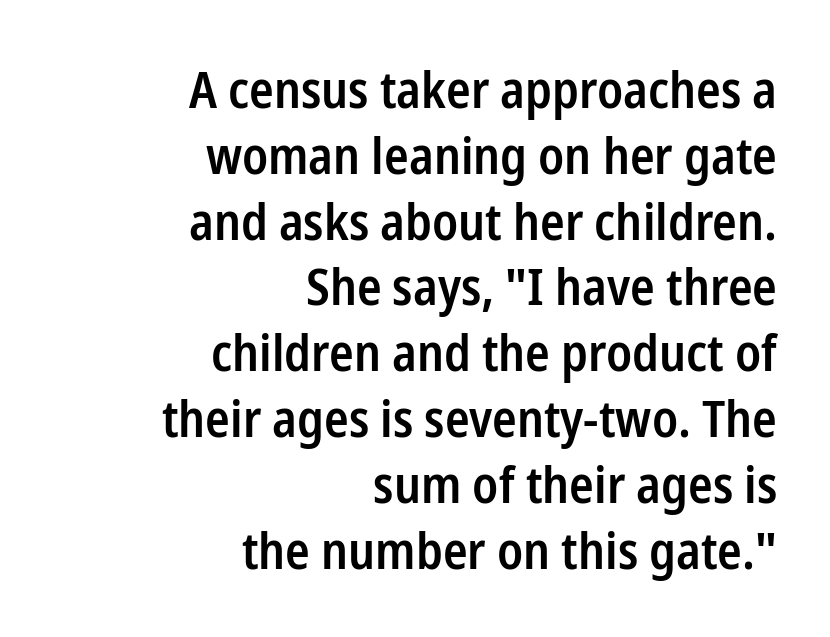
Q: Is the text bold? A: Semi-bold.
Q: Is the text italic (slanted)? A: No, it is upright.
Q: Is the typeface a serif or a sans-serif typeface? A: Sans-serif.
Q: Is the text underlined? A: No.
Q: How is the paragraph aligned? A: Right-aligned.
Q: Is the spacing between letters normal or unusually wide? A: Normal.
Q: Is the spacing between lines tight, normal or loose? A: Normal.
Q: Width (condensed, normal, or wide)? A: Condensed.
Q: Stroke contrast? A: Low.
Q: x-height? A: Medium.
Q: Monospaced? A: No.
